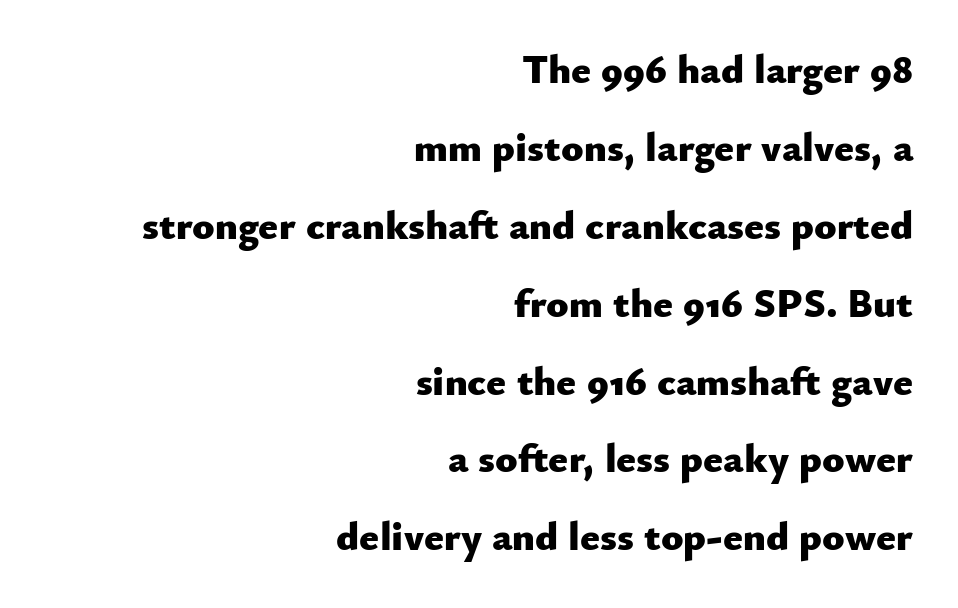
The image shows 41 px heavy sans-serif type, upright; set right-aligned, loose line spacing (1.9x), normal letter spacing, not underlined; low stroke contrast and a small x-height.
